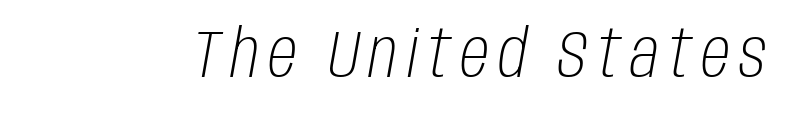
Q: Is the text bold? A: No.
Q: Is the text italic (slanted)? A: Yes, it leans right by about 10 degrees.
Q: Is the text underlined? A: No.
Q: Width (condensed, normal, or wide)? A: Condensed.
Q: Stroke contrast? A: Low.
Q: x-height? A: Large.
Q: Monospaced? A: No.
